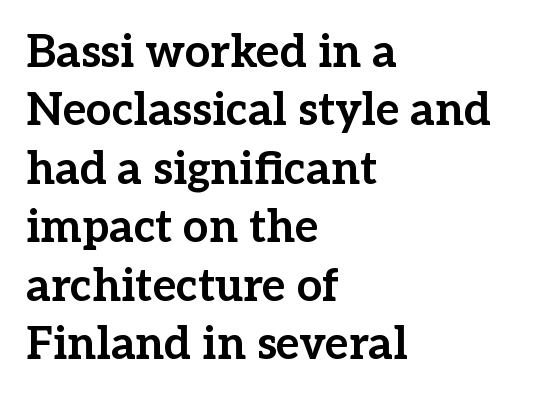
Q: Is the text bold? A: Yes.
Q: Is the text italic (slanted)? A: No, it is upright.
Q: Is the typeface a serif or a sans-serif typeface? A: Serif.
Q: Is the text underlined? A: No.
Q: How is the paragraph aligned? A: Left-aligned.
Q: Is the spacing between letters normal or unusually wide? A: Normal.
Q: Is the spacing between lines tight, normal or loose? A: Normal.
Q: Width (condensed, normal, or wide)? A: Normal.
Q: Stroke contrast? A: Low.
Q: x-height? A: Medium.
Q: Monospaced? A: No.
